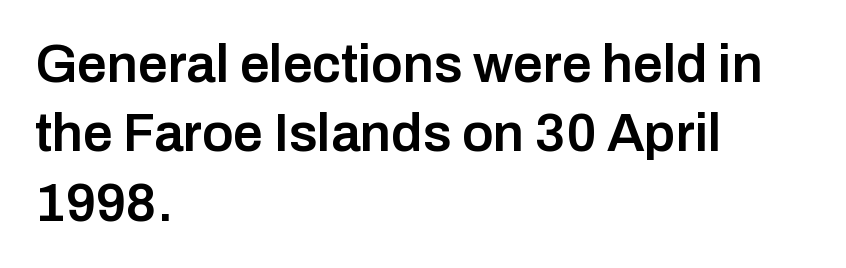
{"serif": "no", "italic": "no", "bold": "semi", "weight": "semibold", "width": "normal", "stroke_contrast": "low", "x_height": "medium", "monospaced": "no", "underline": "no", "align": "left", "line_spacing": "normal", "line_spacing_ratio": 1.31, "letter_spacing": "normal", "letter_spacing_em": 0.0, "glyph_px": 53}
